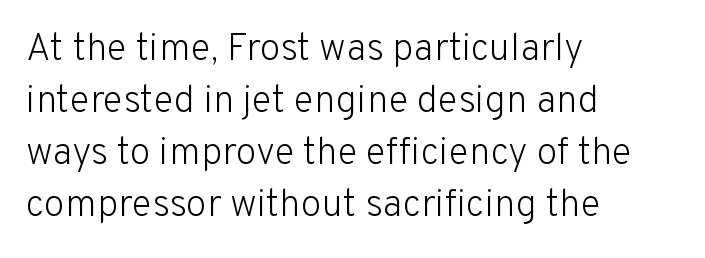
{"serif": "no", "italic": "no", "bold": "no", "weight": "light", "width": "normal", "stroke_contrast": "low", "x_height": "medium", "monospaced": "no", "underline": "no", "align": "left", "line_spacing": "normal", "line_spacing_ratio": 1.37, "letter_spacing": "normal", "letter_spacing_em": 0.0, "glyph_px": 38}
